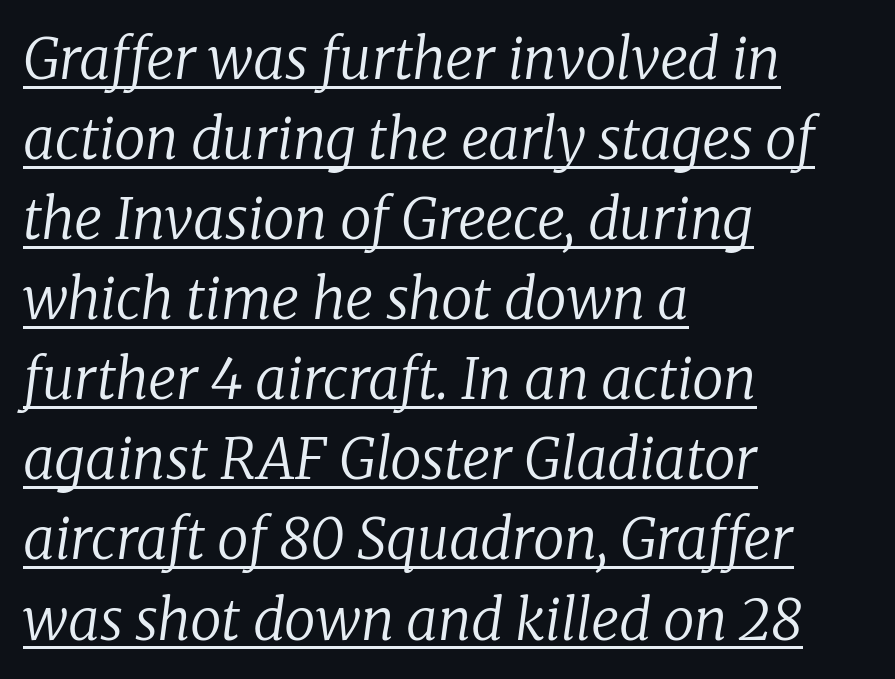
This rendering leaves character spacing at its baseline value. You could not count columns in this text — the font is proportionally spaced. Is this a sans? No — the strokes have serifs. In designer terms, the underline attribute is active on this setting. Leftover space on each line is placed entirely after the last word.
